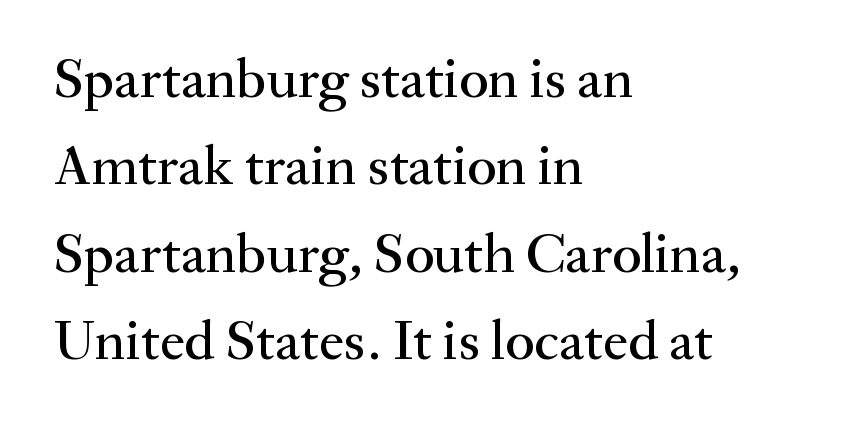
Looks like regular typesetting: each glyph gets only the width it needs. A classic flush-left, rag-right setting is used for this passage. The type is set solid horizontally, with unmodified tracking. Rendered with straight, roman letterforms. The passage shown is not underscored anywhere.
